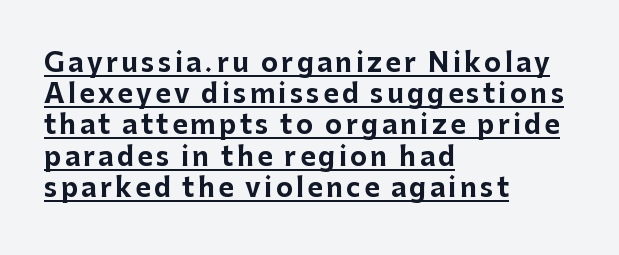
{"italic": "no", "bold": "yes", "underline": "yes", "align": "left", "line_spacing_ratio": 1.2, "glyph_px": 26}
